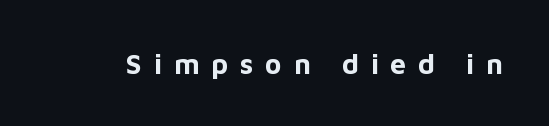
The image shows 28 px bold sans-serif type, upright; set unusually wide letter spacing (+0.42 em), not underlined; low stroke contrast and a medium x-height.
